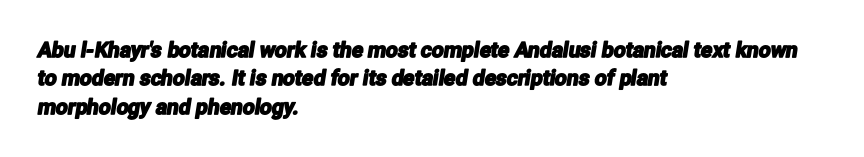
Each word holds together tightly as a unit, with standard inter-letter gaps. In terms of leading, this rendering sits right in the middle. Horizontally, the lines are justified to the leading edge only. Letters rest on an invisible, unmarked baseline.
